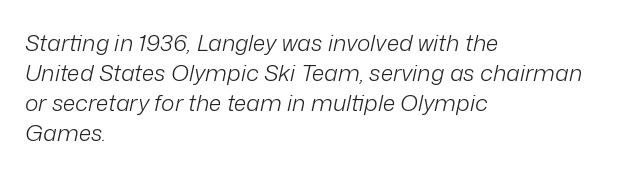
The image shows 23 px text type, italic (leaning right); set left-aligned, normal line spacing (1.3x), normal letter spacing, not underlined.
